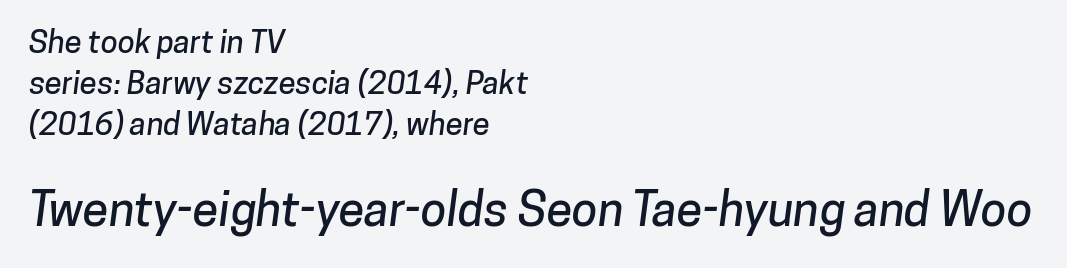
These lines sit exactly where default settings would place them. Note: smaller setting up top, larger setting below. Horizontal alignment here is leftward, the default for most running prose. Short note: letters normally spaced. What kind of face is this? One without serifs — a sans. Plain, unruled lines of type.
